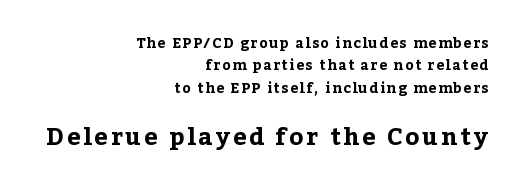
The image shows 24 px bold type, upright; set right-aligned, normal line spacing (1.6x), not underlined; the second (bottom) block is 1.71x larger.
